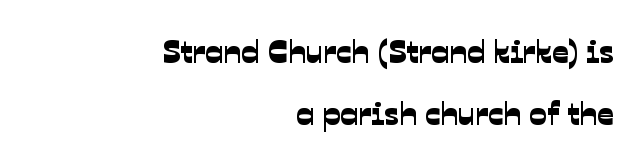
The image shows 33 px sans-serif type; set right-aligned, line spacing 1.89x, normal letter spacing, not underlined; low stroke contrast and a medium x-height.
